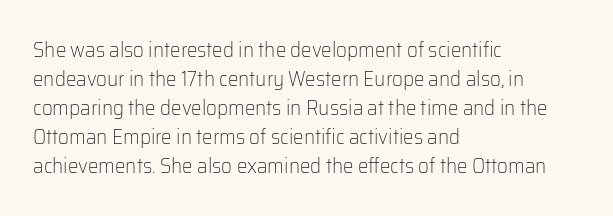
Q: Is the text bold? A: No.
Q: Is the text italic (slanted)? A: No, it is upright.
Q: Is the text underlined? A: No.
Q: How is the paragraph aligned? A: Left-aligned.
Q: Is the spacing between letters normal or unusually wide? A: Normal.
Q: Is the spacing between lines tight, normal or loose? A: Normal.
